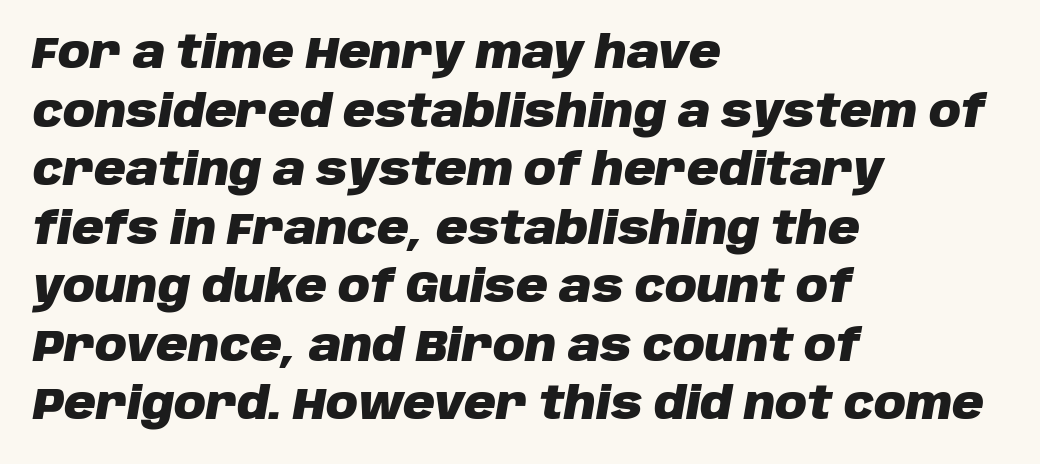
Q: Is the text bold? A: Yes.
Q: Is the text italic (slanted)? A: Yes, it leans right by about 10 degrees.
Q: Is the text underlined? A: No.
Q: How is the paragraph aligned? A: Left-aligned.
Q: Is the spacing between letters normal or unusually wide? A: Normal.
Q: Is the spacing between lines tight, normal or loose? A: Normal.
Q: Width (condensed, normal, or wide)? A: Normal.
Q: Stroke contrast? A: Low.
Q: x-height? A: Large.
Q: Monospaced? A: No.
